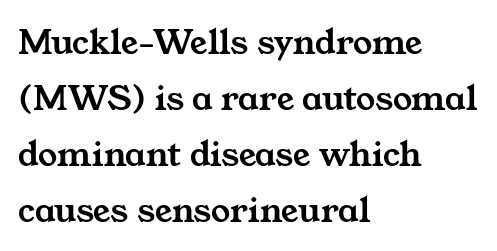
Q: Is the typeface a serif or a sans-serif typeface? A: Serif.
Q: Is the text underlined? A: No.
Q: How is the paragraph aligned? A: Left-aligned.
Q: Is the spacing between letters normal or unusually wide? A: Normal.
Q: Is the spacing between lines tight, normal or loose? A: Normal.
Q: Width (condensed, normal, or wide)? A: Wide.
Q: Stroke contrast? A: Medium.
Q: x-height? A: Medium.
Q: Monospaced? A: No.
